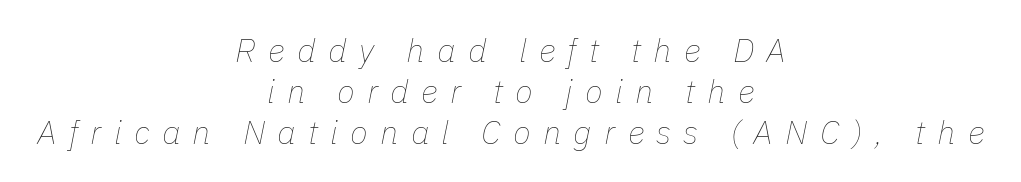
{"italic": "yes", "lean": "right", "slant_degrees": 11, "bold": "no", "weight": "thin", "width": "normal", "stroke_contrast": "low", "x_height": "medium", "monospaced": "no", "underline": "no", "align": "center", "line_spacing_ratio": 1.24, "letter_spacing": "wide", "letter_spacing_em": 0.37, "glyph_px": 33}
